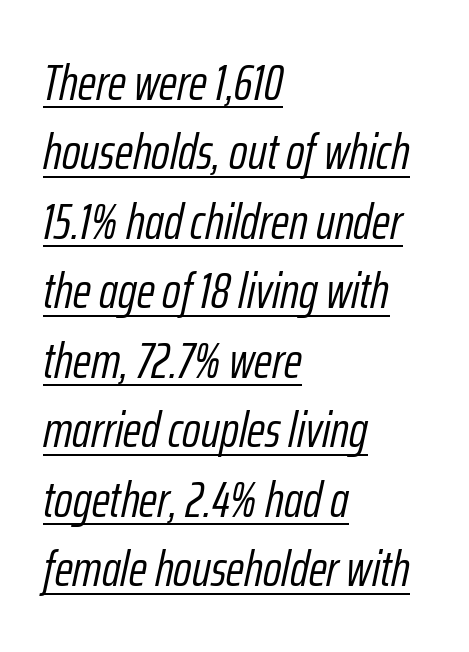
Regular leading. Italic: yes, the glyphs are oblique. The type is set solid horizontally, with unmodified tracking. Stems here are at most as thick as an everyday book face.
